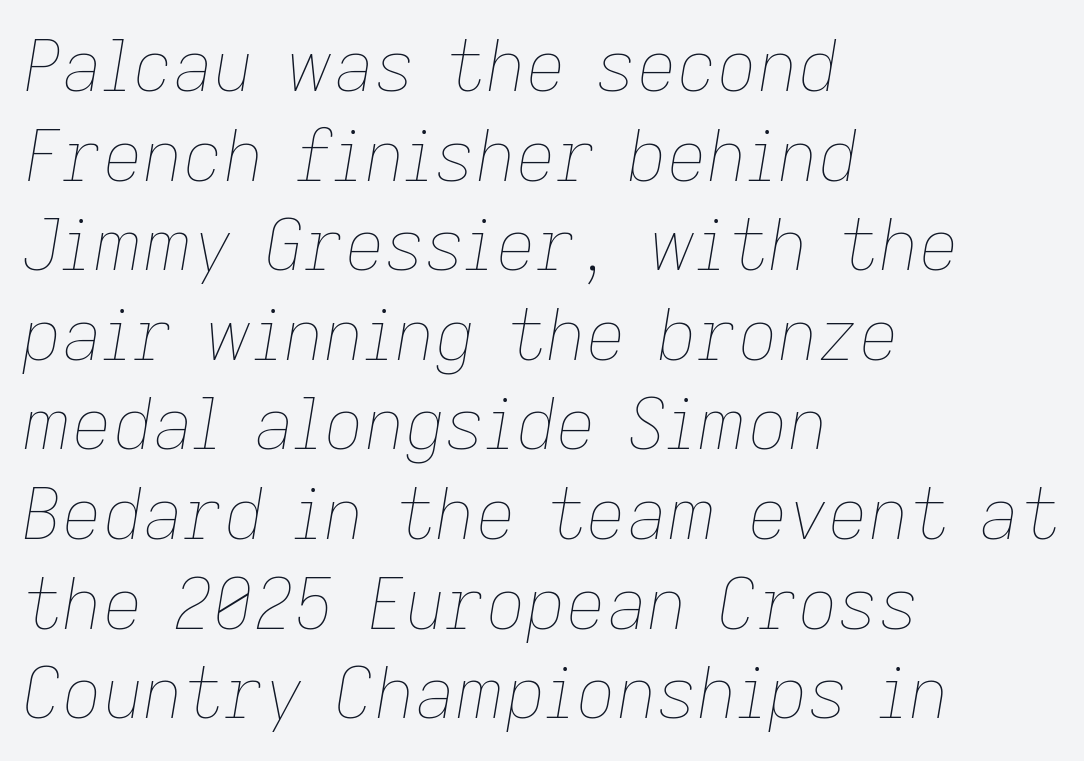
The image shows 70 px thin type, italic (leaning right); set left-aligned, normal line spacing (1.28x), normal letter spacing, not underlined; low stroke contrast and a medium x-height.
